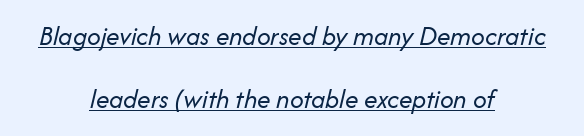
The setting favours the middle, as headings and verse often do. Compared with typical body copy, the letter spacing here is the same. Looks like someone drew a line under every word here. Summary of vertical rhythm: relaxed, with wide interline spacing. The typesetting does not lean heavy: it is not bold. It's the slanting kind of type.
